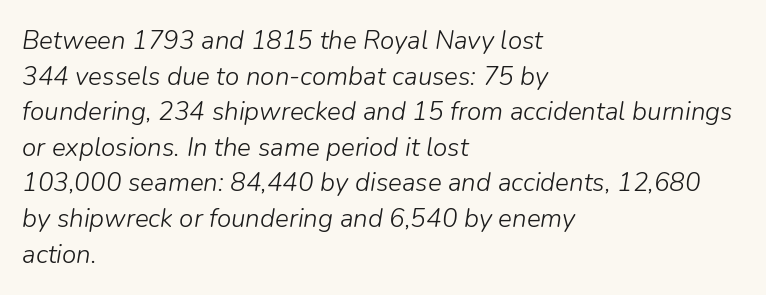
{"italic": "yes", "lean": "right", "slant_degrees": 9, "bold": "no", "underline": "no", "align": "left", "line_spacing": "normal", "line_spacing_ratio": 1.37, "letter_spacing": "normal", "letter_spacing_em": 0.0, "glyph_px": 26}
